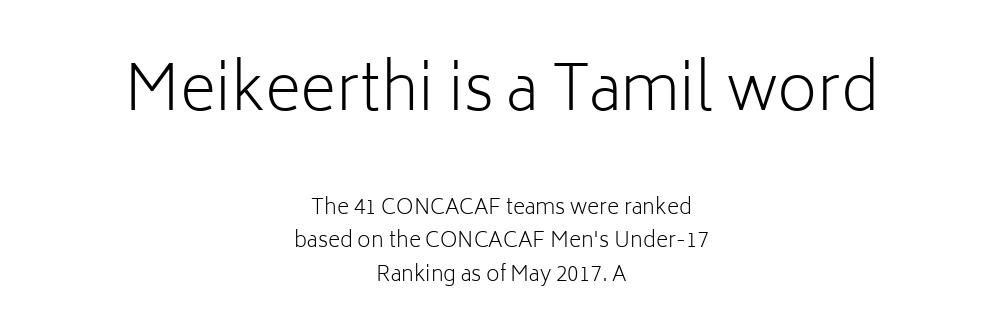
The cut favours lightness, reaching ordinary text weight at its darkest. Notice how descenders clear the ascenders below comfortably — that's standard leading. The rag falls on both sides of this text block equally. The passage shown is typed in a proportional face where columns would drift. The rendering keeps characters at their native spacing.
